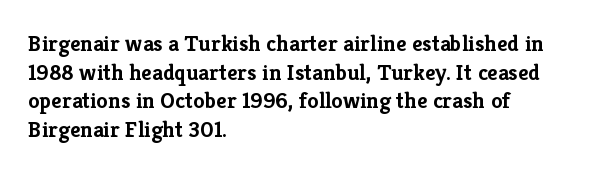
Q: Is the text bold? A: Yes.
Q: Is the text italic (slanted)? A: No, it is upright.
Q: Is the text underlined? A: No.
Q: How is the paragraph aligned? A: Left-aligned.
Q: Is the spacing between letters normal or unusually wide? A: Normal.
